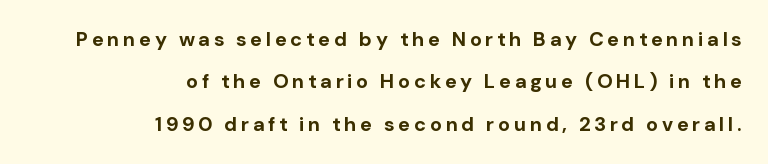
The compositor pushed each line to the right boundary. Summary of weight: heavy, a full bold. How would I describe the line gaps? Wide and relaxed. The baseline area is clear. In terms of posture, this sample is upright.
